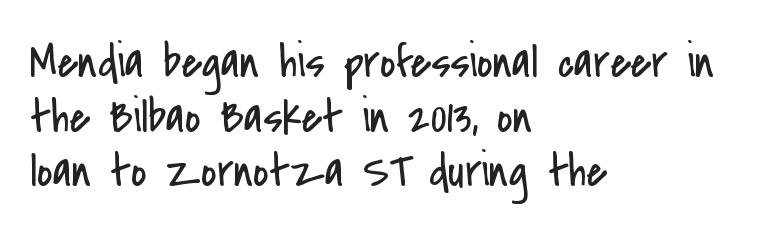
Honestly, there is no underline to notice here at all. Spacing verdict: proportional, widths tailored to each character. The lettering holds an erect, upright posture throughout. Here the glyphs are tracked normally, forming tight word shapes.
